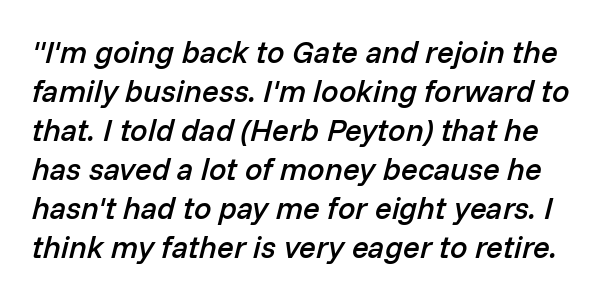
Q: Is the text bold? A: Semi-bold.
Q: Is the text italic (slanted)? A: Yes, it leans right by about 14 degrees.
Q: Is the text underlined? A: No.
Q: Is the spacing between letters normal or unusually wide? A: Normal.
Q: Is the spacing between lines tight, normal or loose? A: Normal.
Q: Width (condensed, normal, or wide)? A: Normal.
Q: Stroke contrast? A: Low.
Q: x-height? A: Medium.
Q: Monospaced? A: No.
